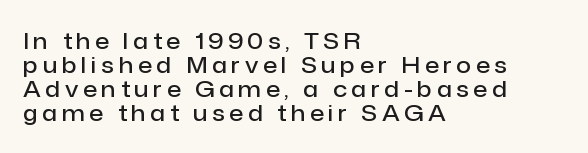
Slightly chunky letters — semibold, I'd say, not full bold. Vertical spacing — tight. Is the block centered? No — it sits flush against the left margin. Descender tails drop into unmarked territory. The type sits square on the baseline with zero lean. Is the letter spacing exaggerated? Yes — the characters are pushed far apart.
